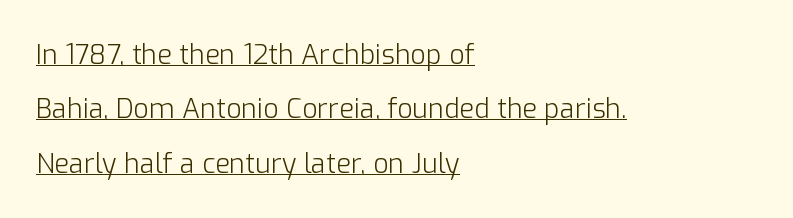
Q: Is the text bold? A: No.
Q: Is the text italic (slanted)? A: No, it is upright.
Q: Is the text underlined? A: Yes.
Q: How is the paragraph aligned? A: Left-aligned.
Q: Is the spacing between letters normal or unusually wide? A: Normal.
Q: Is the spacing between lines tight, normal or loose? A: Loose.
